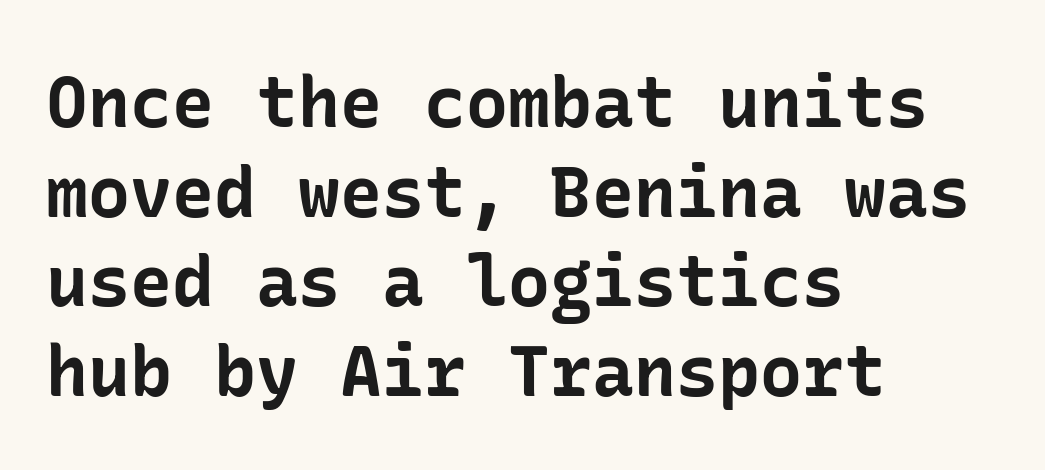
Q: Is the text bold? A: Yes.
Q: Is the text italic (slanted)? A: No, it is upright.
Q: Is the typeface a serif or a sans-serif typeface? A: Sans-serif.
Q: Is the text underlined? A: No.
Q: How is the paragraph aligned? A: Left-aligned.
Q: Is the spacing between letters normal or unusually wide? A: Normal.
Q: Is the spacing between lines tight, normal or loose? A: Normal.
Q: Width (condensed, normal, or wide)? A: Normal.
Q: Stroke contrast? A: Low.
Q: x-height? A: Medium.
